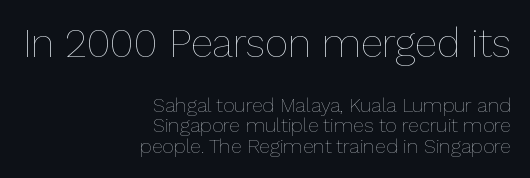
The image shows 40 px thin type, upright; set right-aligned, tight line spacing (1.04x), normal letter spacing, not underlined; the first (top) block is 2.0x larger; low stroke contrast and a medium x-height.
